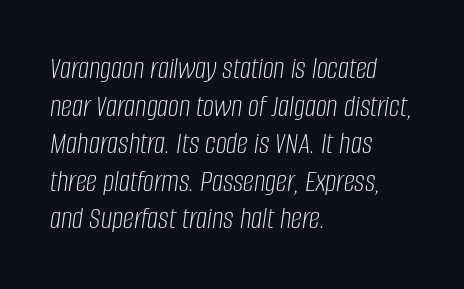
What stands out about the letter spacing? Nothing — it is the standard amount. These lines are rendered in a variable-pitch font. Notice how the passage keeps a crisp vertical edge on the left only. No word sits above an underline. This reads as an unemphasized weight, regular at the heaviest. The letters are slanted; this is an italic face.
